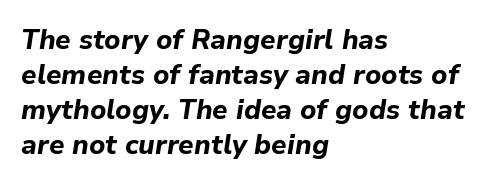
{"italic": "yes", "lean": "right", "slant_degrees": 9, "bold": "yes", "underline": "no", "align": "left", "line_spacing": "normal", "line_spacing_ratio": 1.3, "letter_spacing": "normal", "letter_spacing_em": 0.0, "glyph_px": 27}
